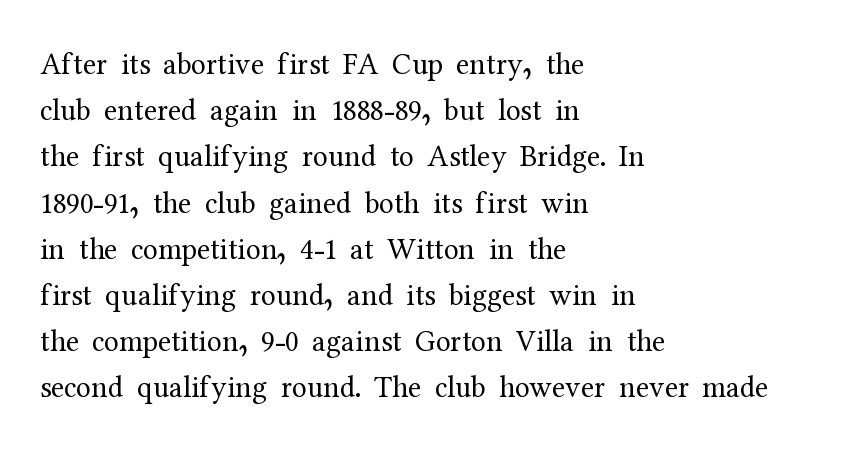
{"serif": "yes", "italic": "no", "bold": "no", "weight": "regular", "width": "normal", "stroke_contrast": "medium", "x_height": "medium", "monospaced": "no", "underline": "no", "align": "left", "line_spacing": "normal", "line_spacing_ratio": 1.54, "letter_spacing": "normal", "letter_spacing_em": 0.0, "glyph_px": 30}
